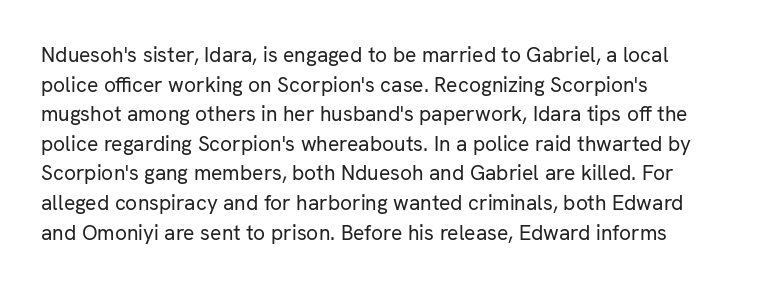
{"italic": "no", "bold": "no", "underline": "no", "align": "left", "line_spacing": "normal", "line_spacing_ratio": 1.41, "letter_spacing": "normal", "letter_spacing_em": 0.0, "glyph_px": 21}
